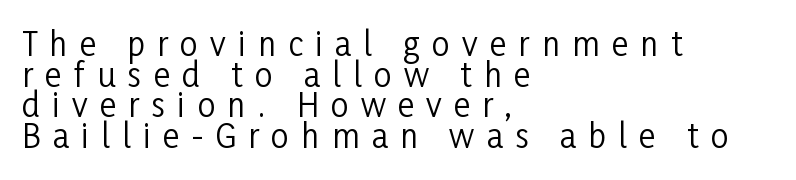
The image shows 32 px regular-weight, condensed sans-serif type, upright; set left-aligned, tight line spacing (0.96x), unusually wide letter spacing (+0.38 em), not underlined; low stroke contrast and a medium x-height.
